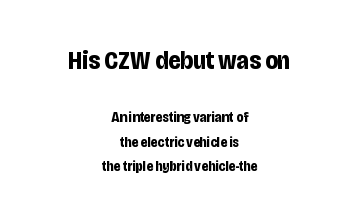
Q: Is the text bold? A: Yes.
Q: Is the text italic (slanted)? A: No, it is upright.
Q: Is the text underlined? A: No.
Q: How is the paragraph aligned? A: Centered.
Q: Is the spacing between letters normal or unusually wide? A: Normal.
Q: Which block of text is set in a larger size, the first (top) or the second (bottom)? A: The first (top) one.
